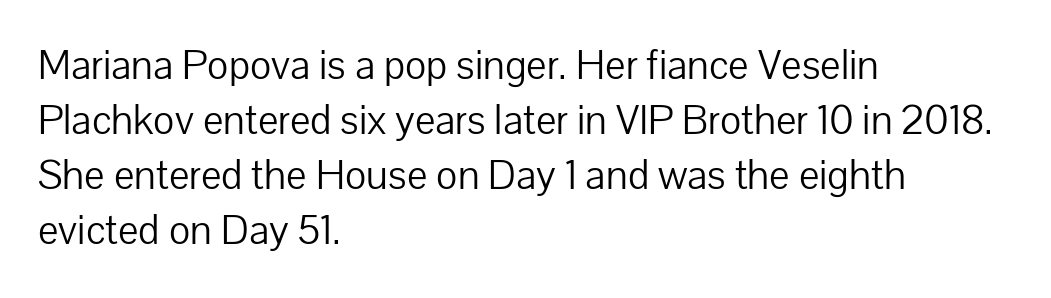
Q: Is the text bold? A: No.
Q: Is the text italic (slanted)? A: No, it is upright.
Q: Is the typeface a serif or a sans-serif typeface? A: Sans-serif.
Q: Is the text underlined? A: No.
Q: How is the paragraph aligned? A: Left-aligned.
Q: Is the spacing between letters normal or unusually wide? A: Normal.
Q: Is the spacing between lines tight, normal or loose? A: Normal.
Q: Width (condensed, normal, or wide)? A: Normal.
Q: Stroke contrast? A: Low.
Q: x-height? A: Medium.
Q: Monospaced? A: No.
